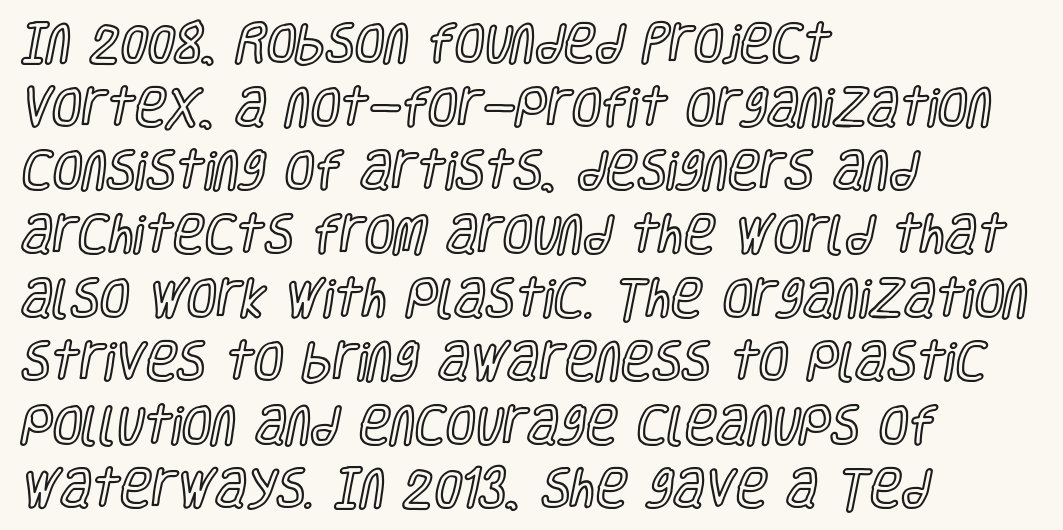
{"width": "condensed", "x_height": "large", "monospaced": "no", "underline": "no", "align": "left", "line_spacing": "normal", "line_spacing_ratio": 1.48, "letter_spacing": "normal", "letter_spacing_em": 0.0, "glyph_px": 43}
